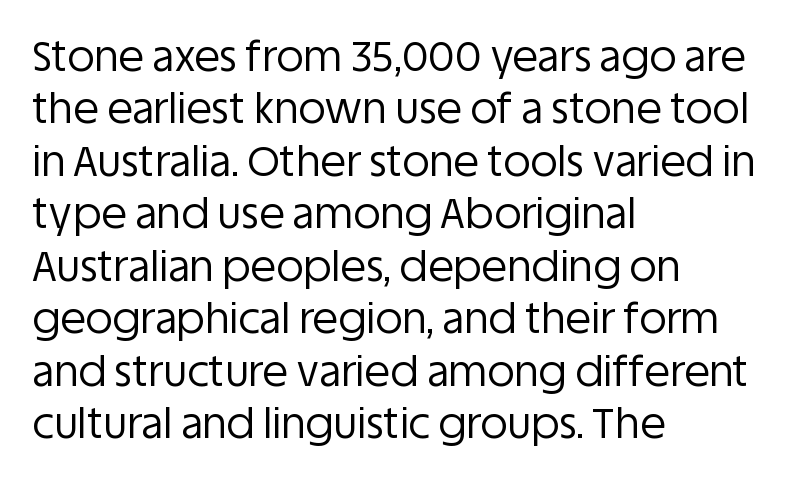
Descenders hang freely into open space. No extra tracking has been applied to these lines. Is this a fixed-width face? No — the glyphs have proportional, varying widths. Are there feet on the stems? There aren't — it's a sans. This sample is left-justified, so line endings fall wherever the words run out.
